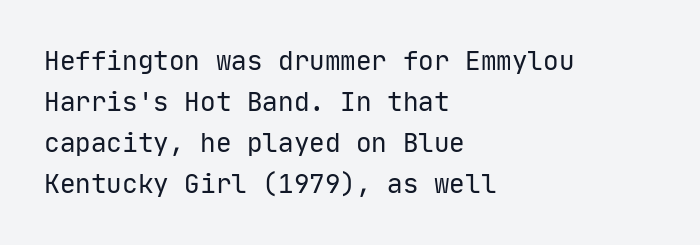
Q: Is the text bold? A: No.
Q: Is the text italic (slanted)? A: No, it is upright.
Q: Is the text underlined? A: No.
Q: How is the paragraph aligned? A: Left-aligned.
Q: Is the spacing between letters normal or unusually wide? A: Normal.
Q: Is the spacing between lines tight, normal or loose? A: Normal.
